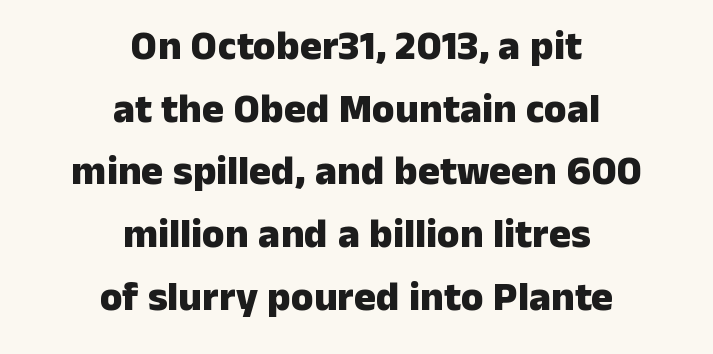
The letters are bold, with thick, heavy strokes. Regarding leading, the lines here are spaced in the standard way. Are there feet on the stems? There aren't — it's a sans. One-word summary of the alignment: center.
